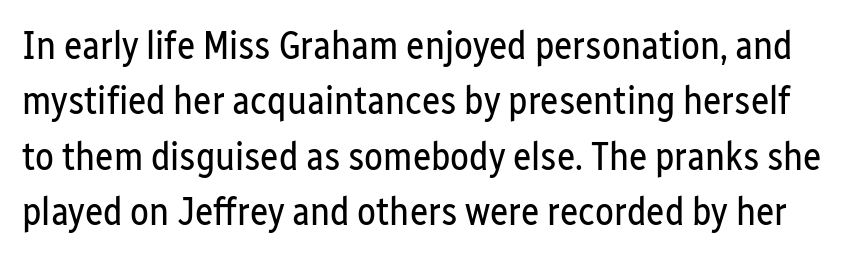
The image shows 39 px regular-weight, condensed sans-serif type, upright; set normal line spacing (1.42x), normal letter spacing, not underlined; low stroke contrast and a medium x-height.
